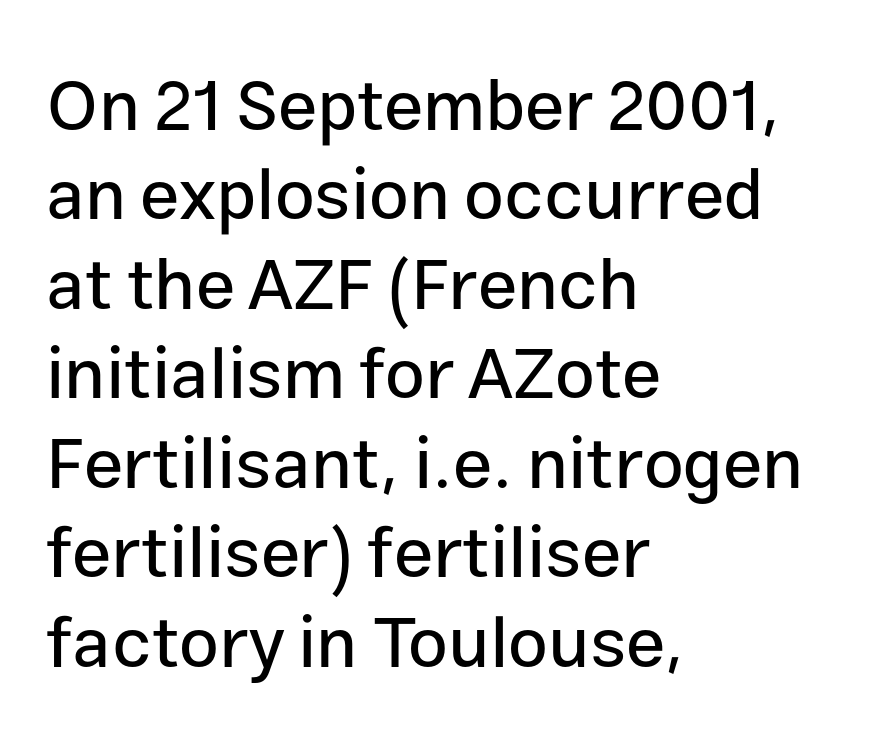
Italic? Not at all — the glyphs are vertical. The lines are quadded left. Spacing verdict: proportional, widths tailored to each character. The passage shown is not underscored anywhere.
